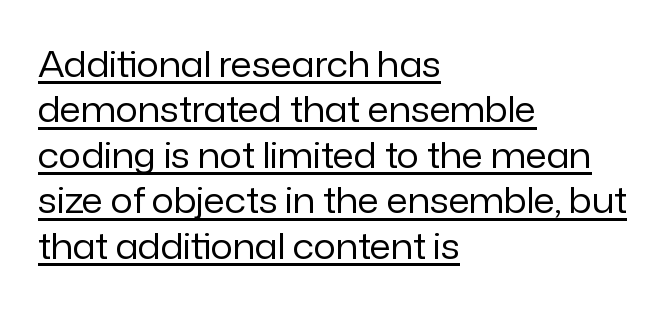
No italicization has been applied; the sample stays upright. The passage shown is not bold in any degree. Is this a fixed-width face? No — the glyphs have proportional, varying widths. Line beginnings align vertically; line endings do not. Font category for this specimen: sans-serif.
